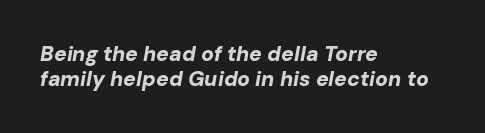
The image shows 21 px bold type, italic (leaning right); set left-aligned, line spacing 1.19x, normal letter spacing, not underlined.
